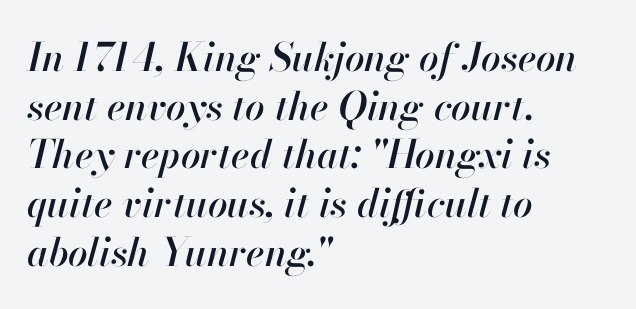
The image shows 39 px text type, italic (leaning right); set left-aligned, normal line spacing (1.25x), normal letter spacing, not underlined; high stroke contrast and a small x-height.
